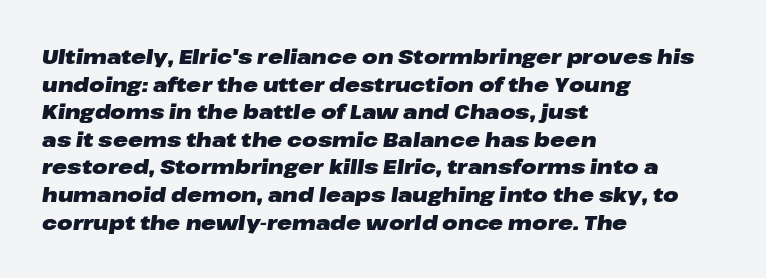
{"italic": "yes", "lean": "right", "slant_degrees": 8, "bold": "yes", "underline": "no", "align": "left", "line_spacing": "normal", "line_spacing_ratio": 1.38, "letter_spacing": "normal", "letter_spacing_em": 0.0, "glyph_px": 20}
